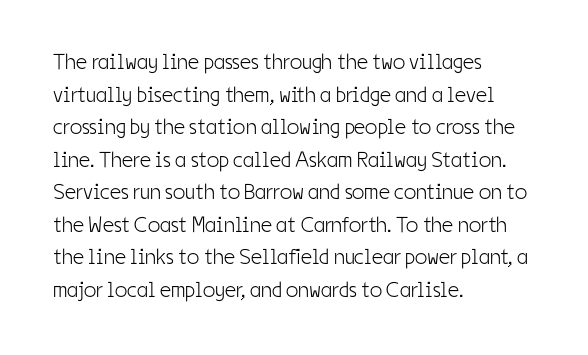
Q: Is the text bold? A: No.
Q: Is the text italic (slanted)? A: No, it is upright.
Q: Is the text underlined? A: No.
Q: How is the paragraph aligned? A: Left-aligned.
Q: Is the spacing between letters normal or unusually wide? A: Normal.
Q: Is the spacing between lines tight, normal or loose? A: Normal.
